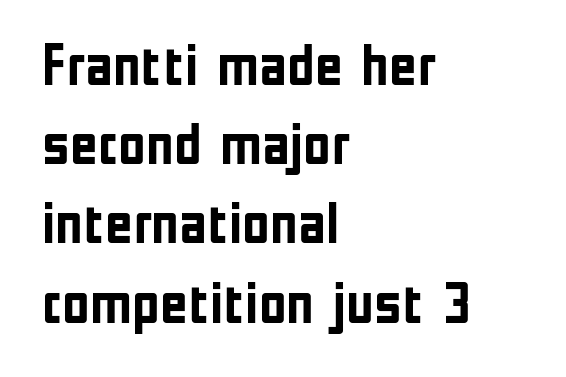
Each new line begins a customary step beneath the previous one. The face used here is proportionally spaced, like ordinary book or web type. The face used here has the dense, thick strokes of a bold. Students, note that the glyphs here touch the page at normal intervals. This rendering features lettering with no underline. All the whitespace from short lines collects on the right.
